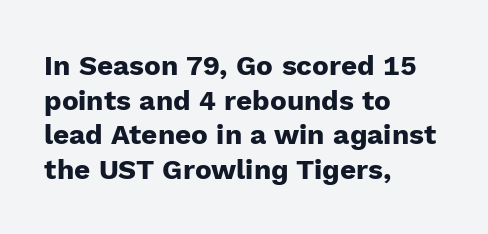
Q: Is the text bold? A: Yes.
Q: Is the text italic (slanted)? A: No, it is upright.
Q: Is the typeface a serif or a sans-serif typeface? A: Sans-serif.
Q: Is the text underlined? A: No.
Q: How is the paragraph aligned? A: Left-aligned.
Q: Is the spacing between letters normal or unusually wide? A: Normal.
Q: Width (condensed, normal, or wide)? A: Normal.
Q: Stroke contrast? A: Low.
Q: x-height? A: Medium.
Q: Monospaced? A: No.
